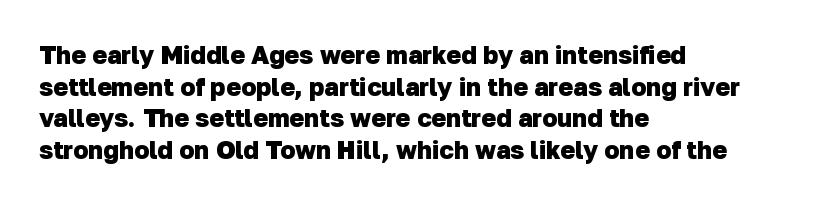
The image shows 25 px bold type; set left-aligned, normal line spacing (1.27x), normal letter spacing, not underlined.
